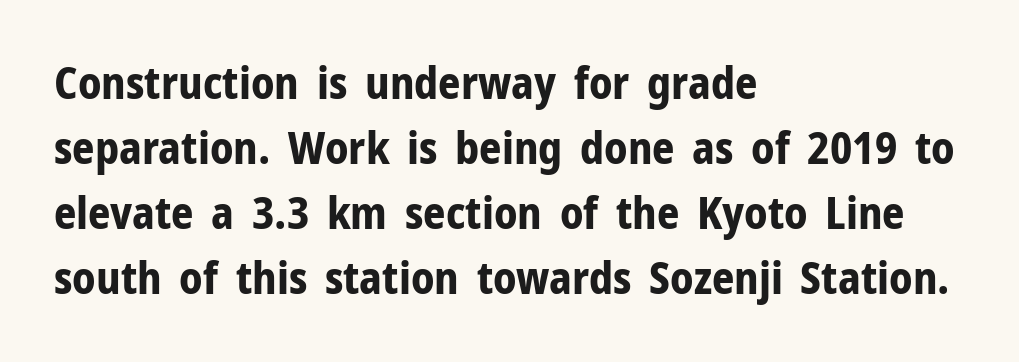
Does the leading feel generous? No, just average. The text was rendered using a sans face with plain stroke endings. This sample uses an upright cut, with every glyph sitting square on the baseline. Proportional: the letters do not fall into vertical columns.
